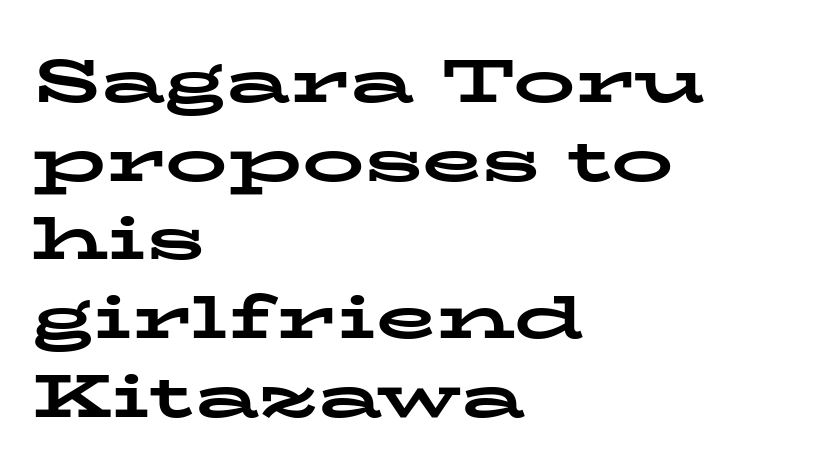
The image shows 62 px bold, wide serif type, upright; set left-aligned, normal line spacing (1.27x), normal letter spacing, not underlined; low stroke contrast and a medium x-height.
